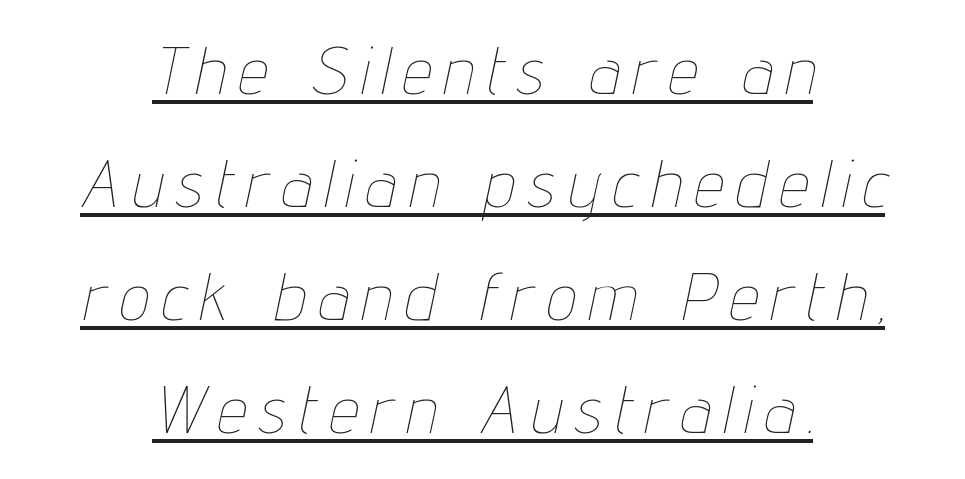
The image shows 66 px thin, condensed type, italic (leaning right); set centered, line spacing 1.71x, unusually wide letter spacing (+0.21 em), underlined; low stroke contrast and a medium x-height.
